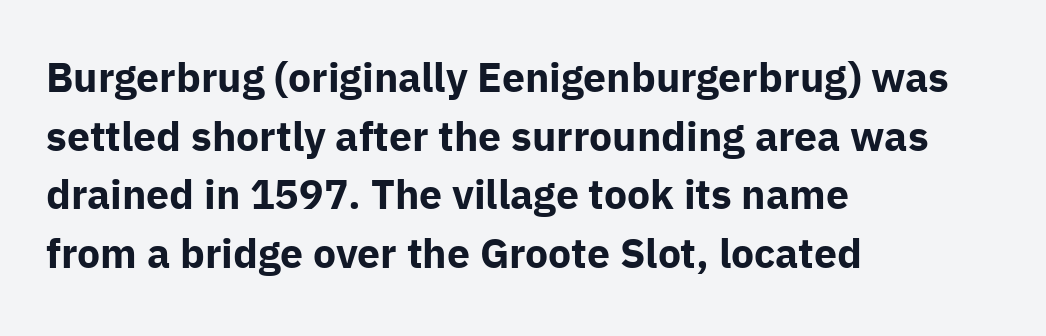
{"serif": "no", "italic": "no", "bold": "yes", "weight": "bold", "width": "normal", "stroke_contrast": "low", "x_height": "medium", "monospaced": "no", "underline": "no", "align": "left", "line_spacing": "normal", "line_spacing_ratio": 1.43, "letter_spacing": "normal", "letter_spacing_em": 0.0, "glyph_px": 41}
